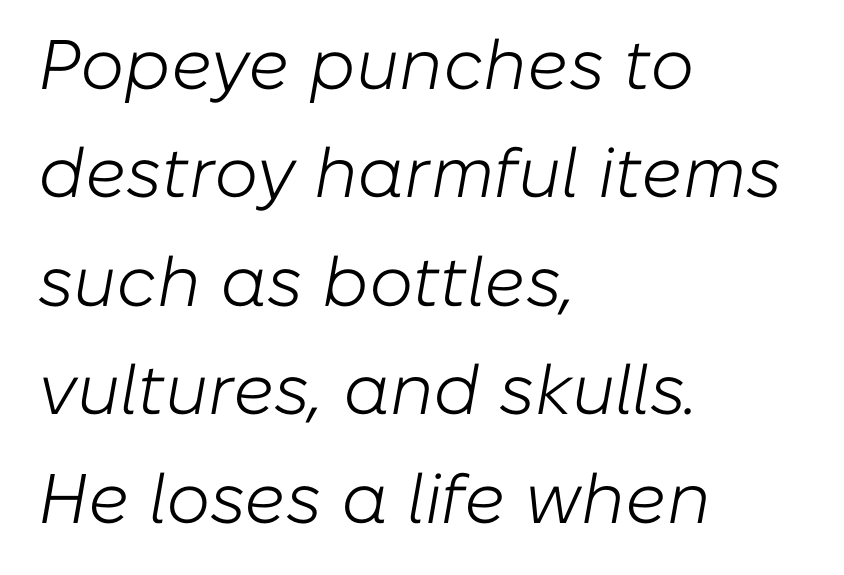
Q: Is the text bold? A: No.
Q: Is the text italic (slanted)? A: Yes, it leans right by about 10 degrees.
Q: Is the text underlined? A: No.
Q: How is the paragraph aligned? A: Left-aligned.
Q: Is the spacing between letters normal or unusually wide? A: Normal.
Q: Is the spacing between lines tight, normal or loose? A: Normal.
Q: Width (condensed, normal, or wide)? A: Normal.
Q: Stroke contrast? A: Low.
Q: x-height? A: Medium.
Q: Monospaced? A: No.
